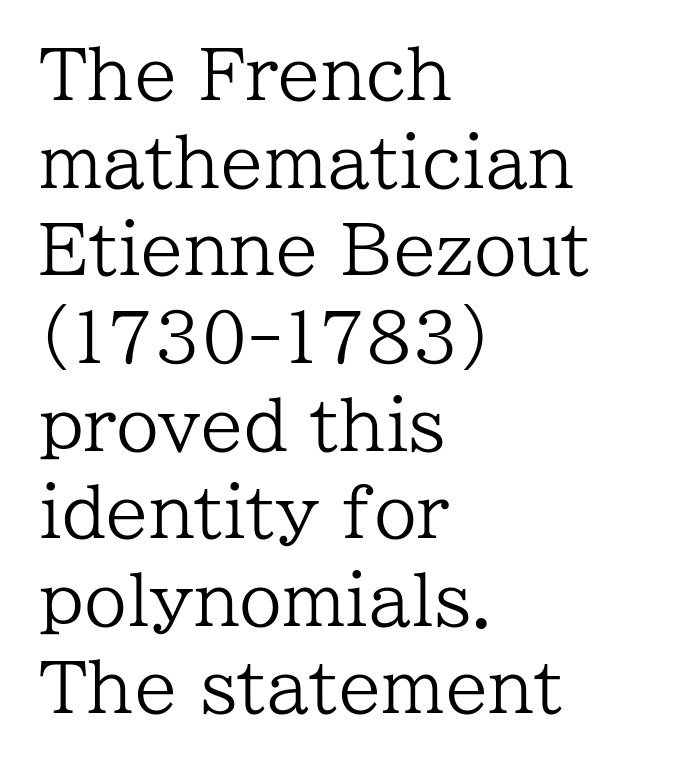
{"serif": "yes", "italic": "no", "bold": "no", "weight": "regular", "width": "normal", "stroke_contrast": "low", "x_height": "medium", "monospaced": "no", "underline": "no", "align": "left", "line_spacing": "normal", "line_spacing_ratio": 1.27, "letter_spacing": "normal", "letter_spacing_em": 0.0, "glyph_px": 69}
